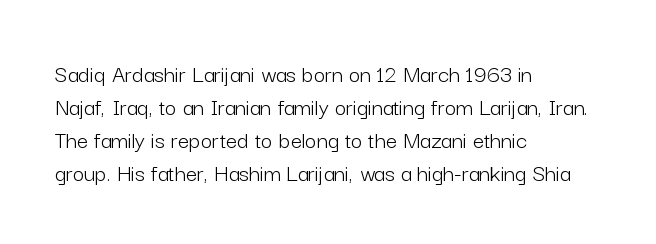
{"italic": "no", "bold": "no", "underline": "no", "align": "left", "line_spacing": "normal", "line_spacing_ratio": 1.32, "letter_spacing": "normal", "letter_spacing_em": 0.0, "glyph_px": 25}
